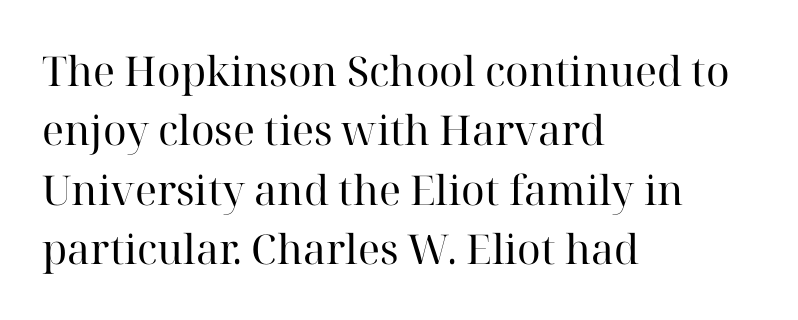
{"serif": "yes", "italic": "no", "bold": "no", "weight": "regular", "width": "normal", "stroke_contrast": "high", "x_height": "medium", "monospaced": "no", "underline": "no", "align": "left", "line_spacing": "normal", "line_spacing_ratio": 1.45, "letter_spacing": "normal", "letter_spacing_em": 0.0, "glyph_px": 41}
